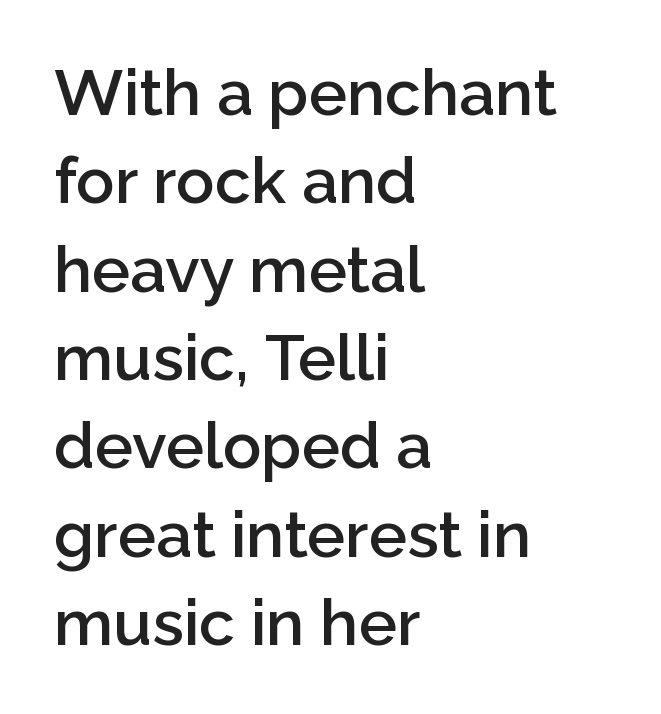
The image shows 64 px semibold sans-serif type, upright; set left-aligned, normal line spacing (1.38x), normal letter spacing, not underlined; low stroke contrast and a medium x-height.
